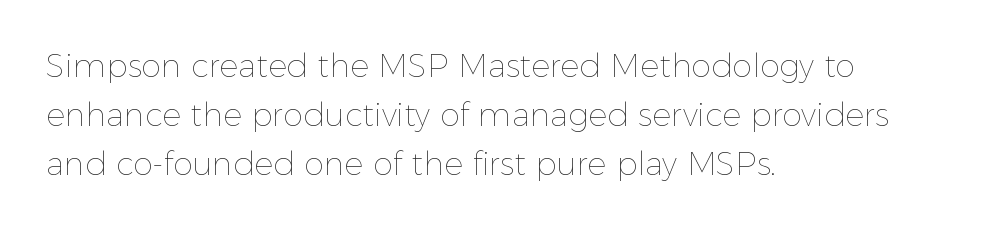
The image shows 32 px thin type, upright; set left-aligned, normal line spacing (1.53x), normal letter spacing, not underlined; a medium x-height.
